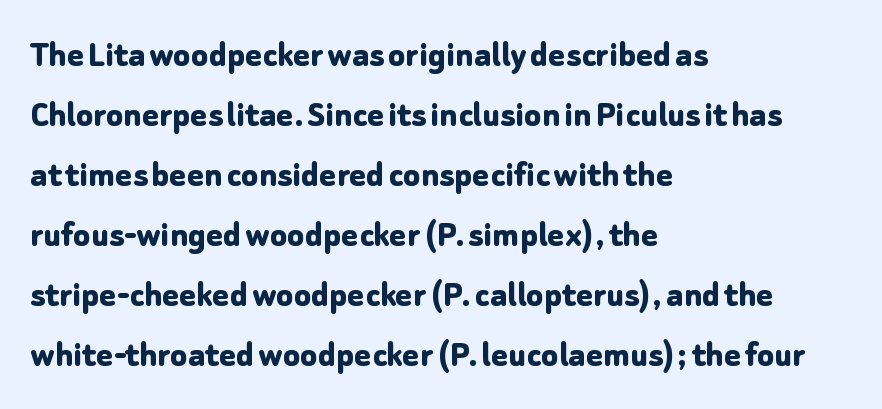
{"serif": "no", "italic": "no", "bold": "yes", "weight": "bold", "width": "normal", "stroke_contrast": "low", "x_height": "medium", "monospaced": "no", "underline": "no", "align": "left", "line_spacing": "normal", "line_spacing_ratio": 1.54, "letter_spacing": "normal", "letter_spacing_em": 0.0, "glyph_px": 39}
